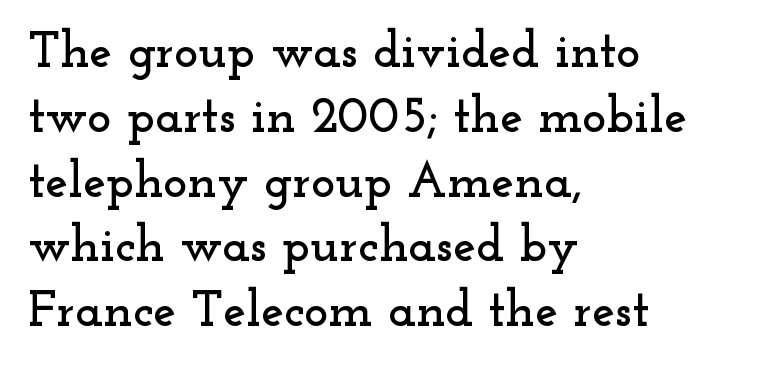
The image shows 51 px wide serif type, upright; set left-aligned, normal line spacing (1.27x), normal letter spacing, not underlined; low stroke contrast and a small x-height.
